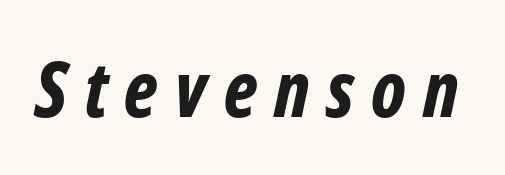
A bare baseline throughout the passage. The face used here has a pronounced slope to its letters. These lines have a slow, spaced-out rhythm from letter to letter. A dark, heavy texture on the line: the type is bold. Spacing verdict: proportional, widths tailored to each character.
